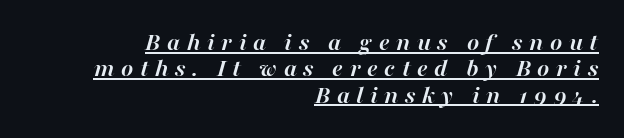
The image shows 26 px bold type, italic (leaning right); set right-aligned, tight line spacing (1.01x), unusually wide letter spacing (+0.25 em), underlined.
